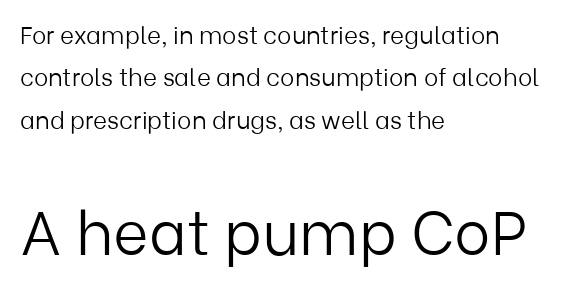
Q: Is the text bold? A: No.
Q: Is the text italic (slanted)? A: No, it is upright.
Q: Is the typeface a serif or a sans-serif typeface? A: Sans-serif.
Q: Is the text underlined? A: No.
Q: How is the paragraph aligned? A: Left-aligned.
Q: Is the spacing between letters normal or unusually wide? A: Normal.
Q: Which block of text is set in a larger size, the first (top) or the second (bottom)? A: The second (bottom) one.
Q: Width (condensed, normal, or wide)? A: Normal.
Q: Stroke contrast? A: Low.
Q: x-height? A: Medium.
Q: Monospaced? A: No.
